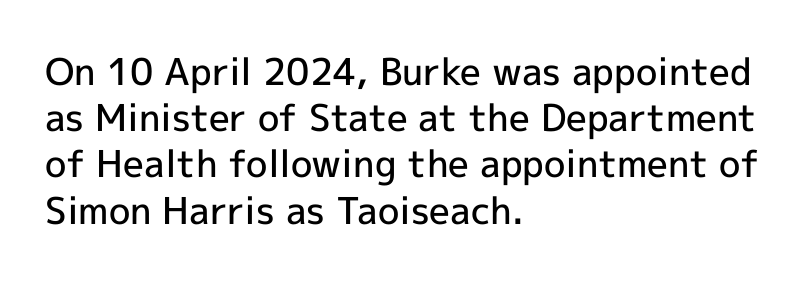
Students, observe: this is what conventionally led text looks like. Does the weight exceed regular? Yes, but only to semibold. Tall strokes in this sample are plumb rather than angled. The area under the type is left untouched. In terms of letterspacing, this is plain default setting. Horizontal alignment here is leftward, the default for most running prose.
